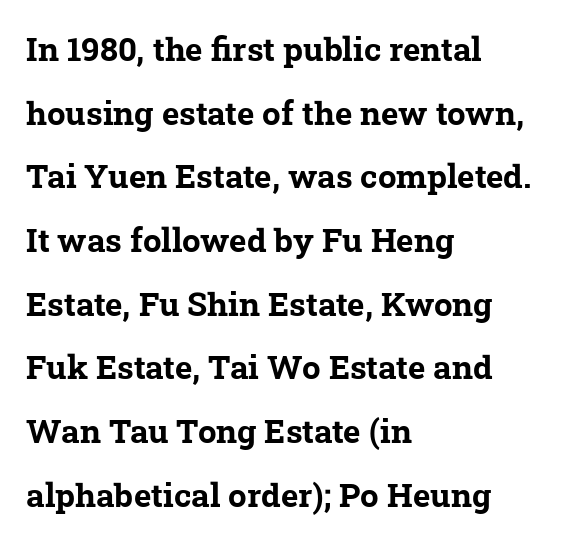
{"serif": "yes", "bold": "yes", "weight": "bold", "width": "normal", "stroke_contrast": "low", "x_height": "medium", "monospaced": "no", "underline": "no", "align": "left", "line_spacing": "loose", "line_spacing_ratio": 1.93, "letter_spacing": "normal", "letter_spacing_em": 0.0, "glyph_px": 33}
